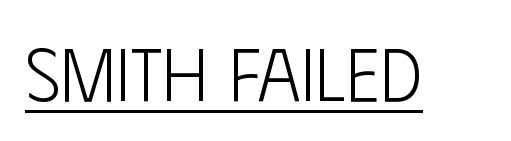
{"serif": "no", "italic": "no", "bold": "no", "weight": "light", "width": "condensed", "stroke_contrast": "low", "x_height": "large", "monospaced": "no", "underline": "yes", "letter_spacing": "normal", "letter_spacing_em": 0.0, "glyph_px": 74}
